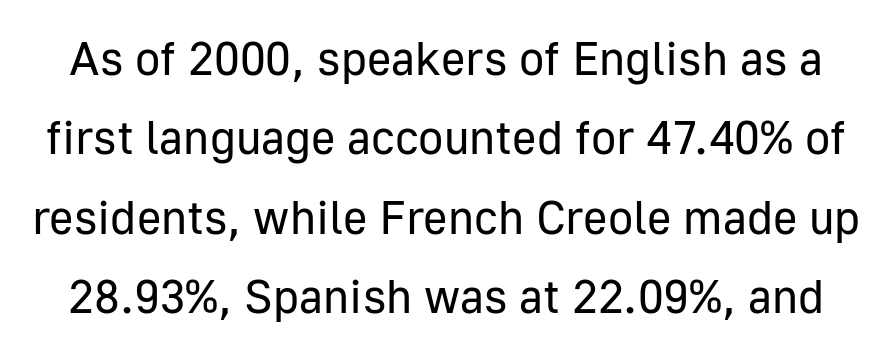
Is the letter spacing exaggerated? No — it looks like the ordinary default. A sans-serif font was chosen for this passage. Italic: no, the glyphs are upright roman. Bare-footed words on every line. Weight class: somewhere from thin through regular. Varying glyph widths throughout — classic text-font behaviour.
